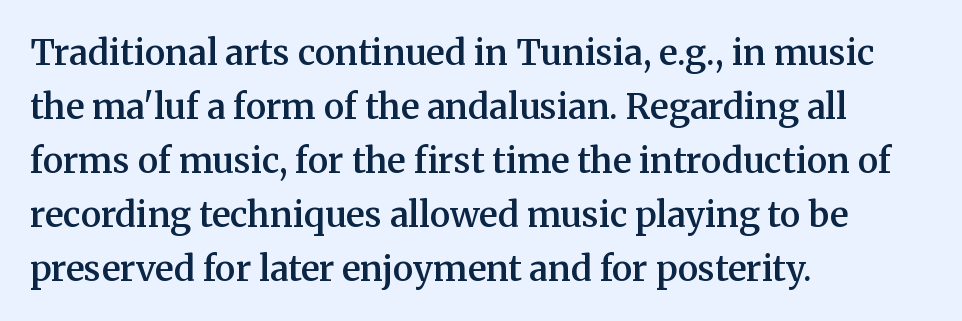
{"serif": "yes", "italic": "no", "bold": "semi", "weight": "semibold", "width": "normal", "stroke_contrast": "medium", "x_height": "medium", "monospaced": "no", "underline": "no", "align": "left", "line_spacing": "normal", "line_spacing_ratio": 1.54, "letter_spacing": "normal", "letter_spacing_em": 0.0, "glyph_px": 35}
